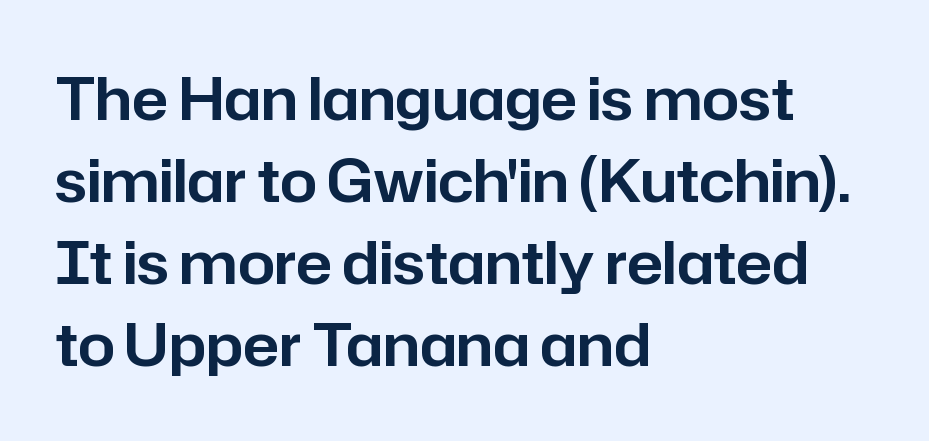
The letters stand straight up with perfectly vertical stems. Think of a printed novel: that variable character pitch is what you see here. How would I describe the line gaps? Plain and ordinary. Regarding serifs, this sample does without them. The baseline area is clear.
